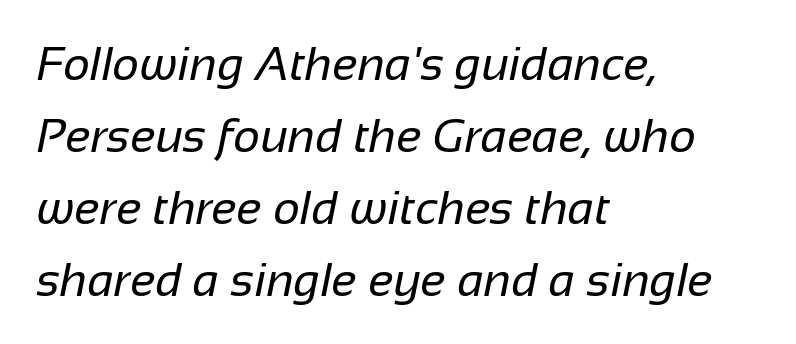
You could not count columns in this text — the font is proportionally spaced. Words float on clear page, feet unadorned. Standard letterfit; no display-style spreading of the glyphs. Baseline-to-baseline distance is the conventional proportion of letter height.
